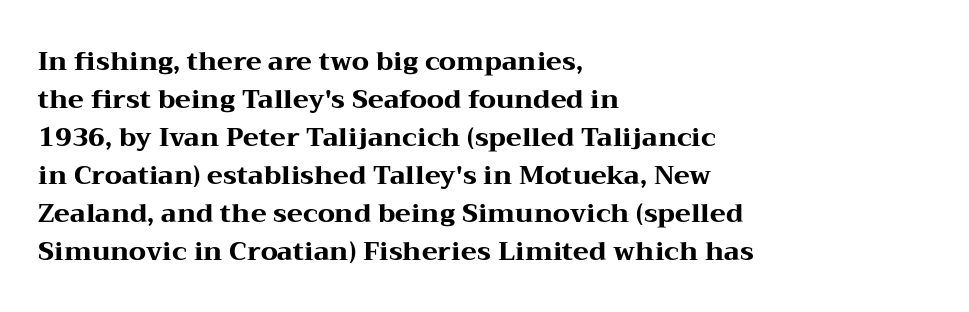
Q: Is the text bold? A: Yes.
Q: Is the text italic (slanted)? A: No, it is upright.
Q: Is the text underlined? A: No.
Q: How is the paragraph aligned? A: Left-aligned.
Q: Is the spacing between letters normal or unusually wide? A: Normal.
Q: Is the spacing between lines tight, normal or loose? A: Normal.
